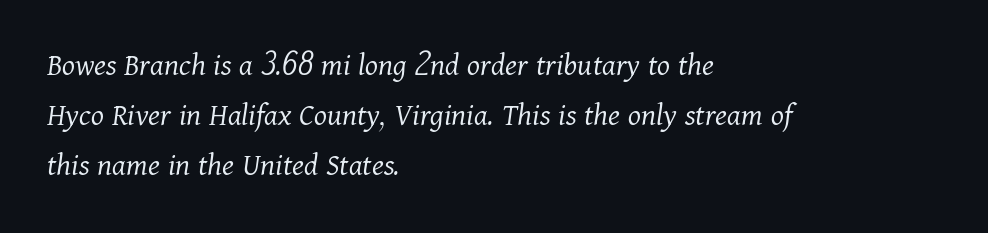
{"serif": "yes", "italic": "yes", "lean": "right", "slant_degrees": 11, "bold": "no", "weight": "light", "width": "normal", "stroke_contrast": "medium", "x_height": "medium", "monospaced": "no", "underline": "no", "align": "left", "line_spacing": "normal", "line_spacing_ratio": 1.51, "letter_spacing": "normal", "letter_spacing_em": 0.0, "glyph_px": 33}
